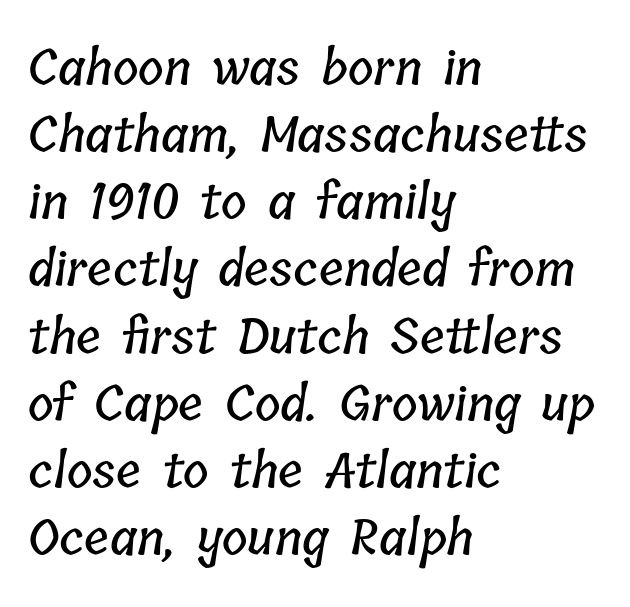
The image shows 49 px condensed type; set left-aligned, normal line spacing (1.37x), normal letter spacing, not underlined; low stroke contrast and a medium x-height.
